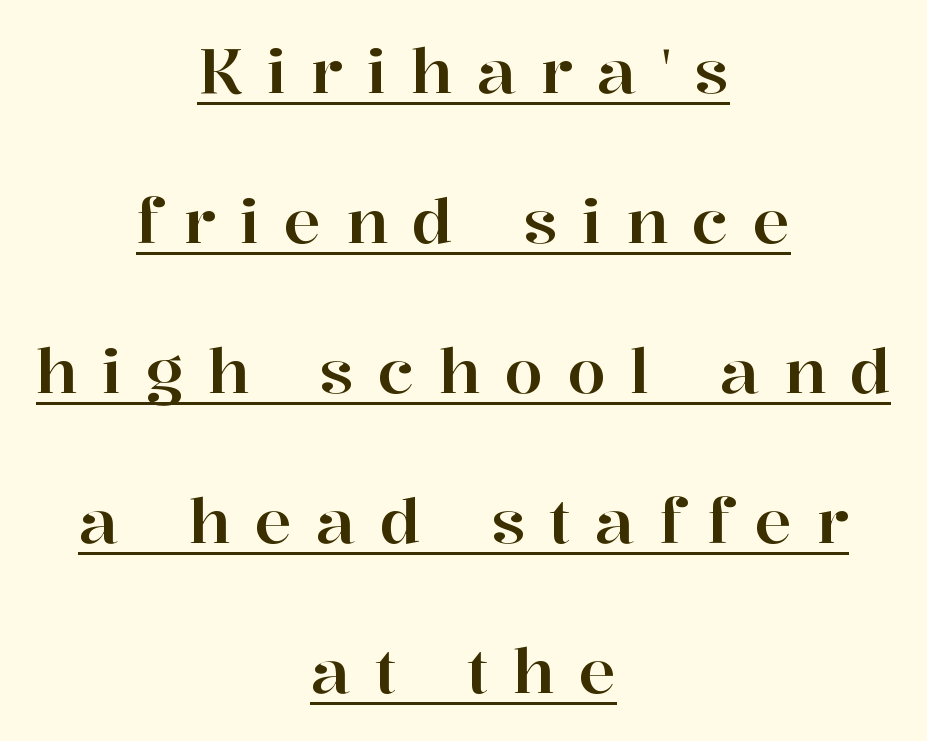
The image shows 62 px serif type, upright; set centered, loose line spacing (2.42x), unusually wide letter spacing (+0.39 em), underlined; high stroke contrast and a medium x-height.
